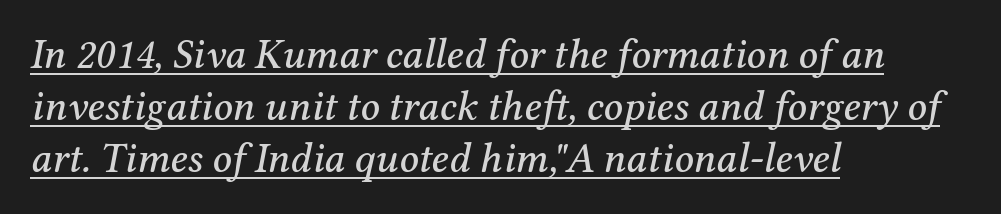
{"serif": "yes", "italic": "yes", "lean": "right", "slant_degrees": 12, "width": "normal", "stroke_contrast": "medium", "x_height": "medium", "monospaced": "no", "underline": "yes", "align": "left", "line_spacing_ratio": 1.24, "letter_spacing": "normal", "letter_spacing_em": 0.0, "glyph_px": 42}
